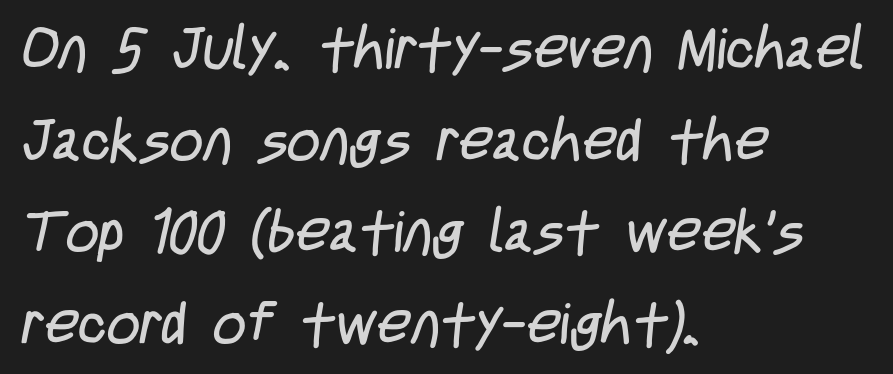
Is this a fixed-width face? No — the glyphs have proportional, varying widths. The face used here is rendered with its standard letterfit. Descenders are the only things crossing below the line. The block of text has a typical density, with ordinary space between rows. No chunkiness to these letters — they're not bold. These lines stack with their left ends in a neat column.
